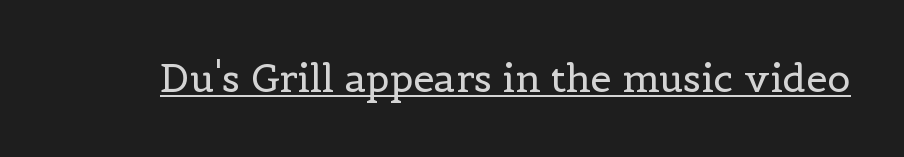
The image shows 38 px regular-weight serif type, upright; set normal letter spacing, underlined; a medium x-height.
